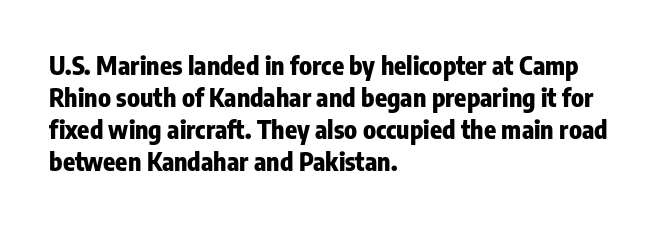
Q: Is the text bold? A: Yes.
Q: Is the text italic (slanted)? A: No, it is upright.
Q: Is the text underlined? A: No.
Q: How is the paragraph aligned? A: Left-aligned.
Q: Is the spacing between letters normal or unusually wide? A: Normal.
Q: Is the spacing between lines tight, normal or loose? A: Normal.
